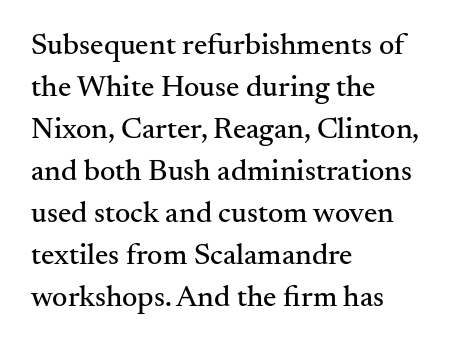
The image shows 30 px serif type, upright; set left-aligned, normal line spacing (1.4x), normal letter spacing, not underlined; medium stroke contrast and a small x-height.
